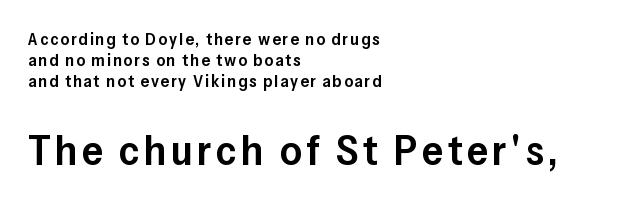
Q: Is the text bold? A: Semi-bold.
Q: Is the text italic (slanted)? A: No, it is upright.
Q: Is the typeface a serif or a sans-serif typeface? A: Sans-serif.
Q: Is the text underlined? A: No.
Q: How is the paragraph aligned? A: Left-aligned.
Q: Which block of text is set in a larger size, the first (top) or the second (bottom)? A: The second (bottom) one.
Q: Width (condensed, normal, or wide)? A: Normal.
Q: Stroke contrast? A: Low.
Q: x-height? A: Medium.
Q: Monospaced? A: No.
